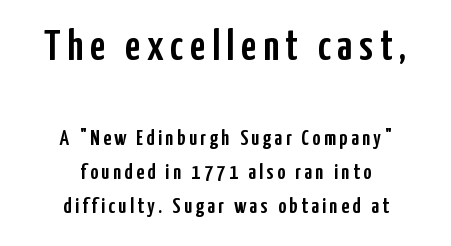
The whitespace from short lines is split evenly between both sides. The designer went with a sans here, leaving each stem footless. Is the lower block the larger one? No — the upper block carries the bigger type. These lines are rendered in a variable-pitch font. This is the regular roman posture of the typeface. The words here are not underlined.
